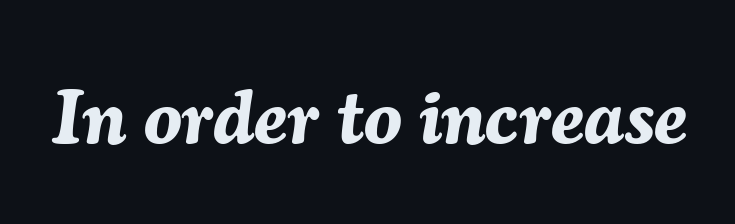
Looks like regular typesetting: each glyph gets only the width it needs. Designer's note — italics engaged. Beneath every word, the page is bare. Nothing unusual about the tracking: characters are spaced as the font intends.
